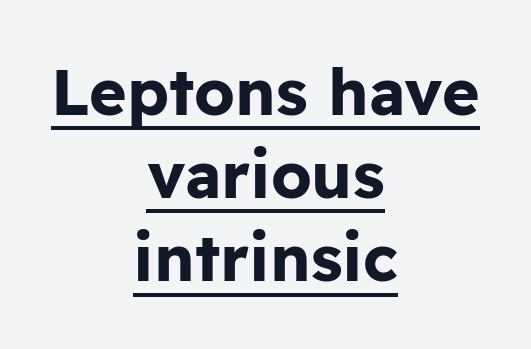
{"serif": "no", "italic": "no", "bold": "yes", "weight": "bold", "width": "normal", "stroke_contrast": "low", "x_height": "medium", "monospaced": "no", "underline": "yes", "align": "center", "line_spacing": "normal", "line_spacing_ratio": 1.3, "letter_spacing": "normal", "letter_spacing_em": 0.0, "glyph_px": 64}
